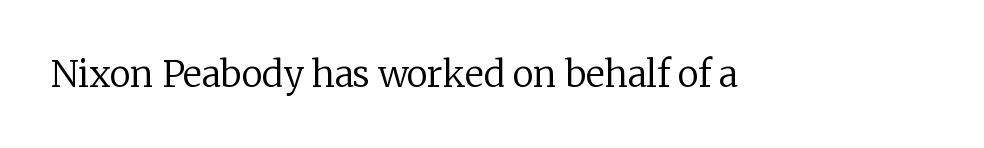
The image shows 36 px regular-weight serif type, upright; set normal letter spacing, not underlined; low stroke contrast and a medium x-height.
